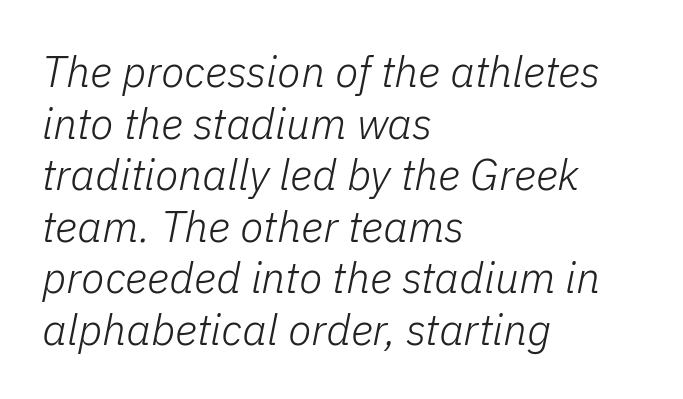
The image shows 43 px light type, italic (leaning right); set left-aligned, line spacing 1.2x, normal letter spacing, not underlined; low stroke contrast and a medium x-height.
